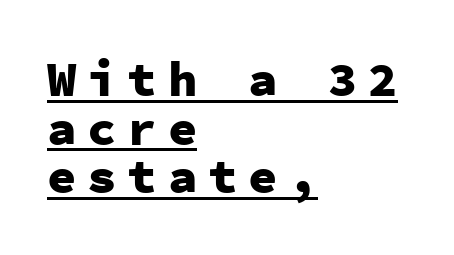
{"serif": "no", "italic": "no", "bold": "yes", "weight": "heavy", "width": "normal", "stroke_contrast": "low", "x_height": "medium", "monospaced": "yes", "underline": "yes", "align": "left", "line_spacing": "tight", "line_spacing_ratio": 0.99, "letter_spacing": "wide", "letter_spacing_em": 0.22, "glyph_px": 49}
